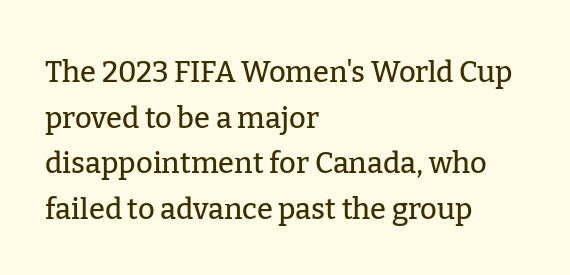
This sample uses a serif face. Has an underline been added? It has not. Here the glyphs are tracked normally, forming tight word shapes. If you drew a ruler down the left edge, every line would touch it. Regular leading.
